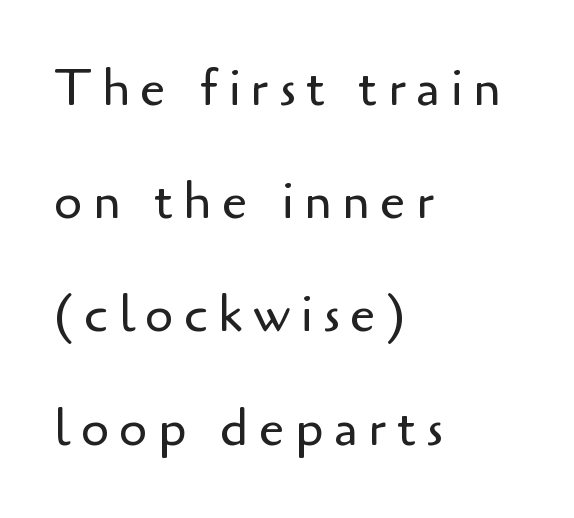
{"serif": "no", "italic": "no", "bold": "no", "weight": "regular", "width": "normal", "stroke_contrast": "low", "x_height": "small", "monospaced": "no", "underline": "no", "align": "left", "line_spacing": "loose", "line_spacing_ratio": 2.22, "letter_spacing": "wide", "letter_spacing_em": 0.2, "glyph_px": 51}
